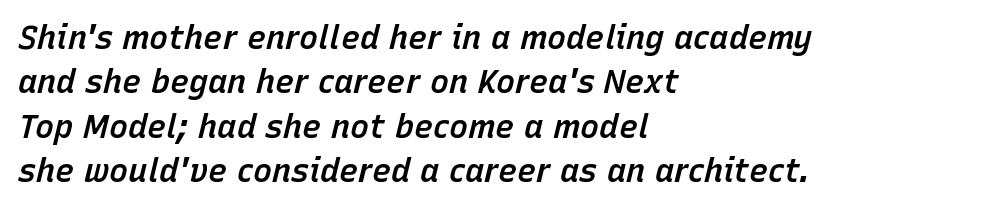
Q: Is the text bold? A: Semi-bold.
Q: Is the text italic (slanted)? A: Yes, it leans right by about 15 degrees.
Q: Is the text underlined? A: No.
Q: How is the paragraph aligned? A: Left-aligned.
Q: Is the spacing between letters normal or unusually wide? A: Normal.
Q: Is the spacing between lines tight, normal or loose? A: Normal.
Q: Width (condensed, normal, or wide)? A: Normal.
Q: Stroke contrast? A: Low.
Q: x-height? A: Medium.
Q: Monospaced? A: No.
